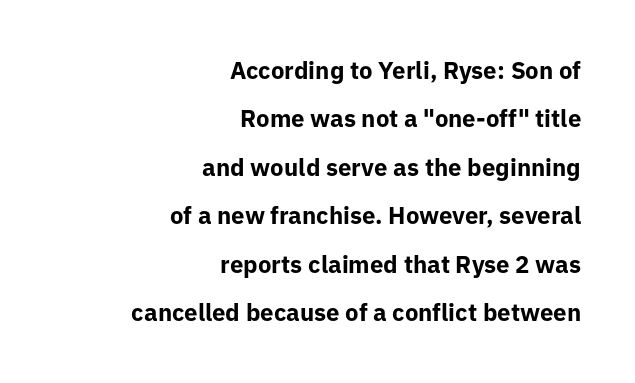
{"italic": "no", "bold": "yes", "underline": "no", "align": "right", "line_spacing": "loose", "line_spacing_ratio": 2.02, "letter_spacing": "normal", "letter_spacing_em": 0.0, "glyph_px": 24}
